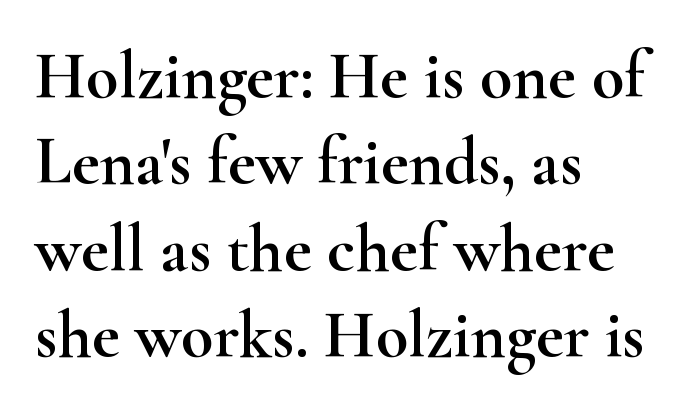
The image shows 67 px wide serif type, upright; set left-aligned, normal line spacing (1.29x), normal letter spacing, not underlined; high stroke contrast and a small x-height.
